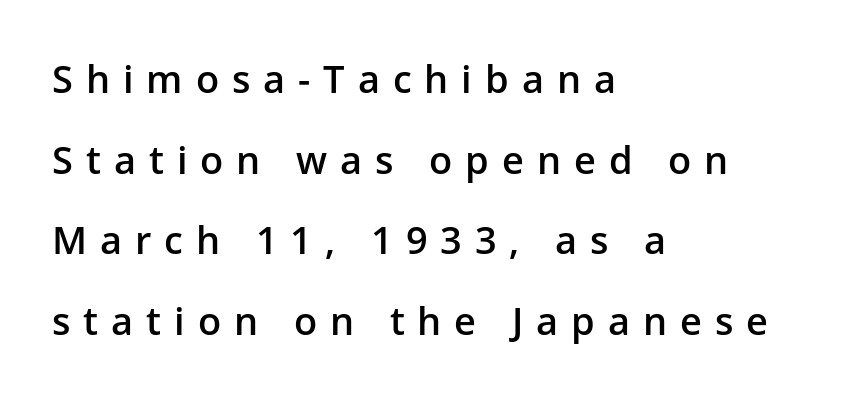
Q: Is the text bold? A: Semi-bold.
Q: Is the text italic (slanted)? A: No, it is upright.
Q: Is the typeface a serif or a sans-serif typeface? A: Sans-serif.
Q: Is the text underlined? A: No.
Q: How is the paragraph aligned? A: Left-aligned.
Q: Is the spacing between letters normal or unusually wide? A: Unusually wide.
Q: Is the spacing between lines tight, normal or loose? A: Loose.
Q: Width (condensed, normal, or wide)? A: Normal.
Q: Stroke contrast? A: Low.
Q: x-height? A: Medium.
Q: Monospaced? A: No.
